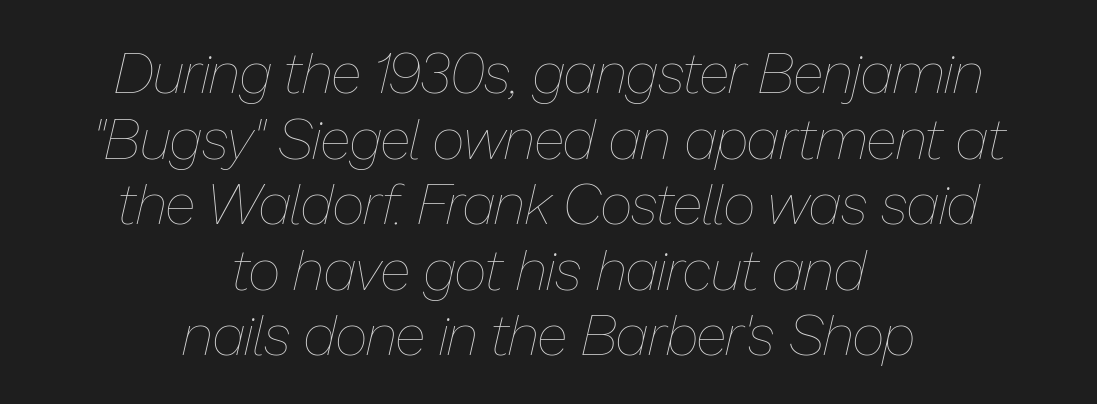
{"italic": "yes", "lean": "right", "slant_degrees": 13, "bold": "no", "weight": "thin", "width": "normal", "stroke_contrast": "low", "x_height": "medium", "monospaced": "no", "underline": "no", "align": "center", "line_spacing": "tight", "line_spacing_ratio": 1.15, "letter_spacing": "normal", "letter_spacing_em": 0.0, "glyph_px": 57}
